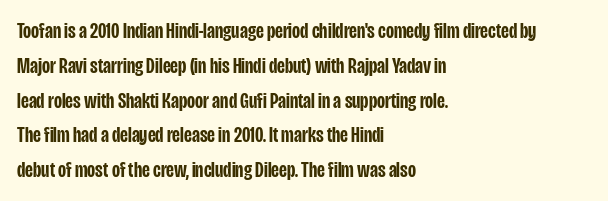
The image shows 22 px text type, upright; set left-aligned, normal line spacing (1.58x), normal letter spacing, not underlined.
